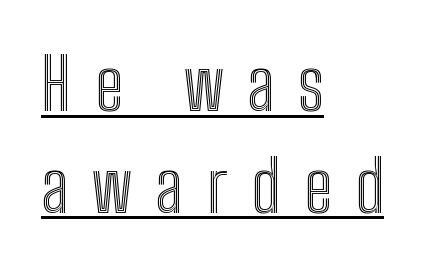
Substantial extra tracking has been applied to these lines. The rag falls on the right side of this text block. Ordinary non-slanted type is in use. Think of a printed novel: that variable character pitch is what you see here.
